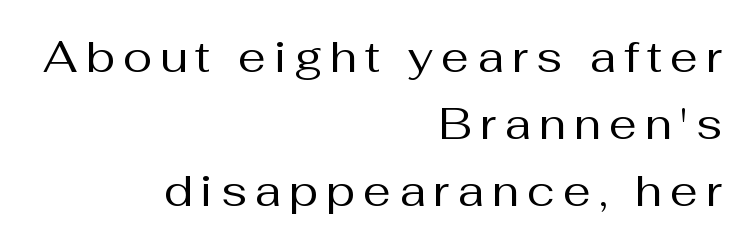
{"serif": "no", "italic": "no", "bold": "no", "weight": "regular", "width": "normal", "stroke_contrast": "medium", "x_height": "medium", "monospaced": "no", "underline": "no", "align": "right", "line_spacing": "normal", "line_spacing_ratio": 1.52, "glyph_px": 44}
